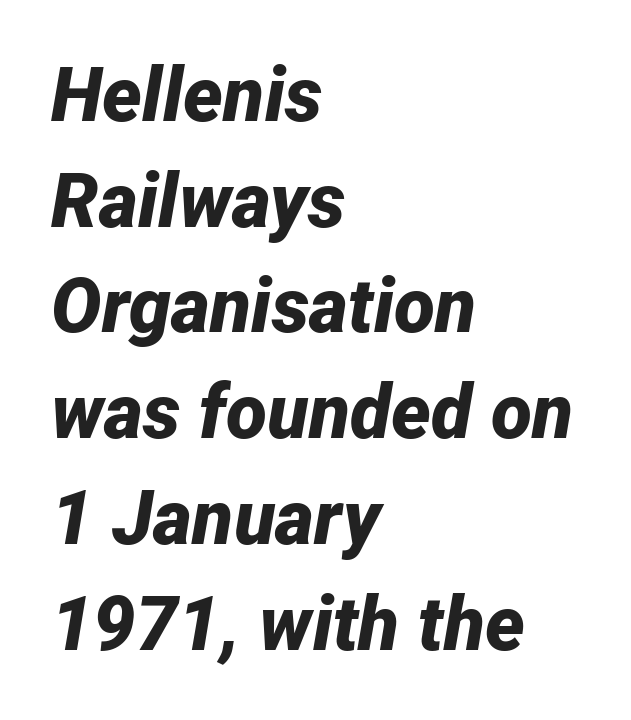
Varying glyph widths throughout — classic text-font behaviour. The gap between lines stays unmarked. This is heavy type, rendered in bold. The rows are spaced the way most documents space them. Would a proofreader flag this as italicized? Yes. Observe the ordinary spacing: letters are neighbours, not strangers.
